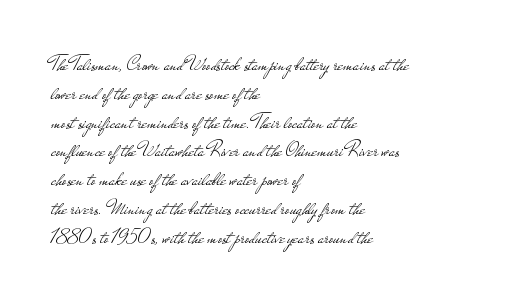
{"bold": "no", "underline": "no", "align": "left", "line_spacing": "normal", "line_spacing_ratio": 1.37, "letter_spacing": "normal", "letter_spacing_em": 0.0, "glyph_px": 21}
